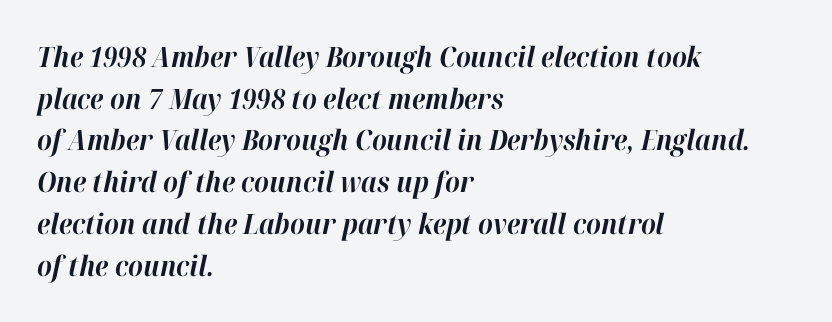
The image shows 28 px bold type, italic (leaning right); set left-aligned, normal line spacing (1.49x), normal letter spacing, not underlined; high stroke contrast and a medium x-height.
